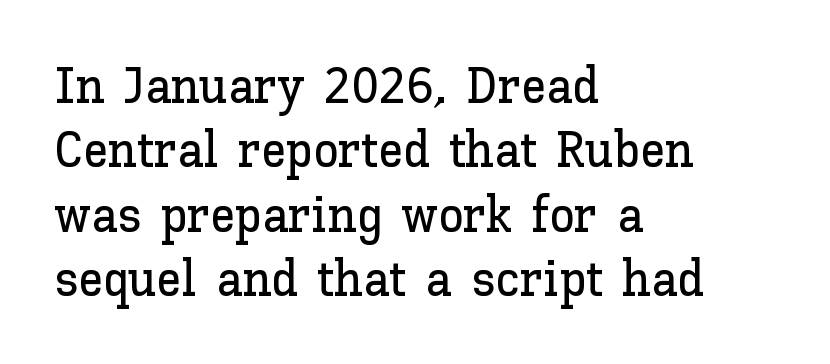
The image shows 51 px text type, upright; set left-aligned, normal line spacing (1.26x), normal letter spacing, not underlined; low stroke contrast and a medium x-height.
